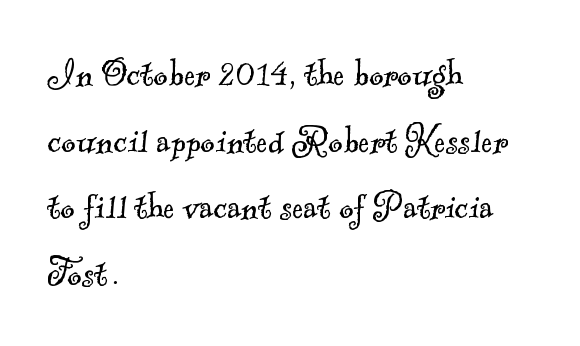
The image shows 43 px light serif type; set left-aligned, normal line spacing (1.55x), normal letter spacing, not underlined; a small x-height.
